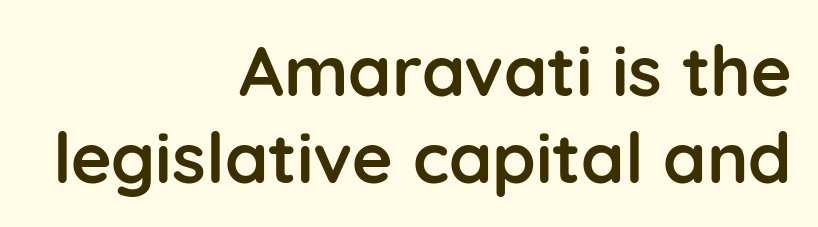
{"serif": "no", "italic": "no", "bold": "yes", "weight": "semibold", "width": "normal", "stroke_contrast": "low", "x_height": "medium", "monospaced": "no", "underline": "no", "align": "right", "line_spacing_ratio": 1.24, "letter_spacing": "normal", "letter_spacing_em": 0.0, "glyph_px": 70}
